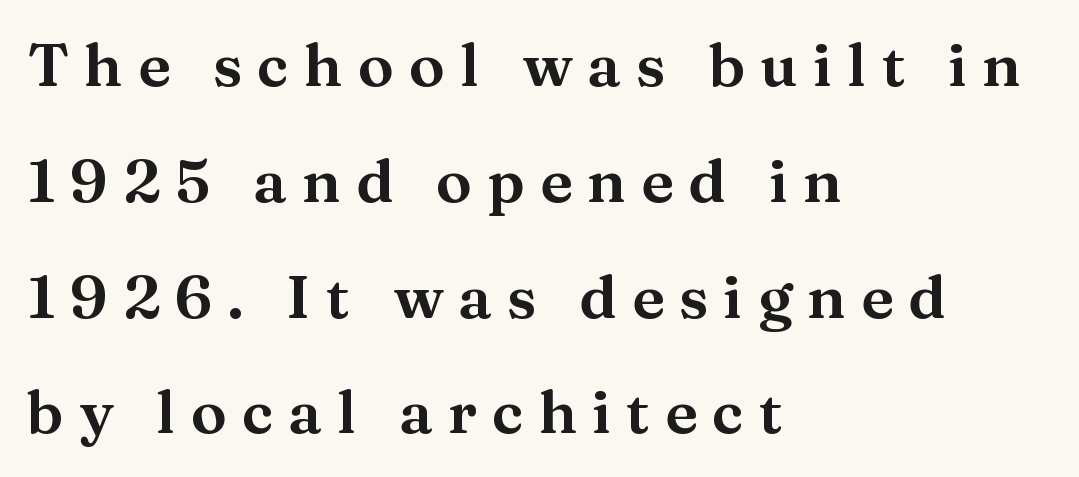
{"serif": "yes", "italic": "no", "width": "wide", "stroke_contrast": "medium", "x_height": "medium", "monospaced": "no", "underline": "no", "align": "left", "line_spacing": "loose", "line_spacing_ratio": 1.93, "letter_spacing": "wide", "letter_spacing_em": 0.25, "glyph_px": 60}
